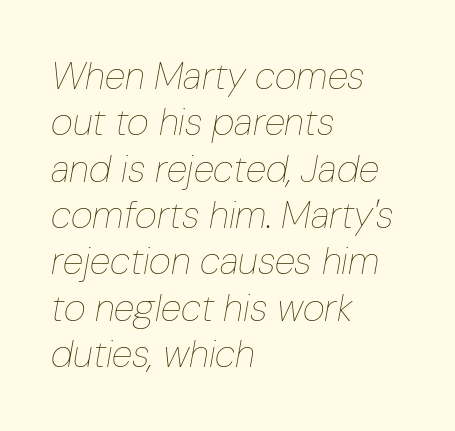
Q: Is the text bold? A: No.
Q: Is the text italic (slanted)? A: Yes, it leans right by about 10 degrees.
Q: Is the text underlined? A: No.
Q: How is the paragraph aligned? A: Left-aligned.
Q: Is the spacing between letters normal or unusually wide? A: Normal.
Q: Width (condensed, normal, or wide)? A: Condensed.
Q: Stroke contrast? A: Low.
Q: x-height? A: Medium.
Q: Monospaced? A: No.
